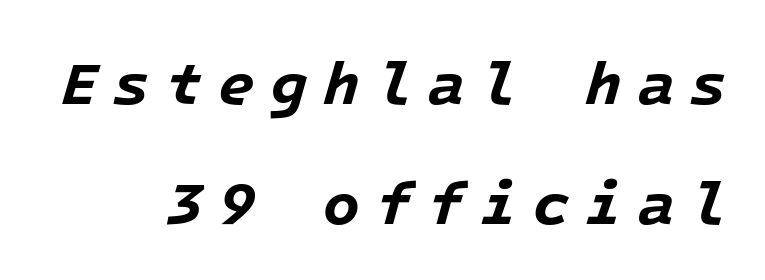
Q: Is the text bold? A: Yes.
Q: Is the text italic (slanted)? A: Yes, it leans right by about 16 degrees.
Q: Is the text underlined? A: No.
Q: Is the spacing between letters normal or unusually wide? A: Unusually wide.
Q: Is the spacing between lines tight, normal or loose? A: Loose.
Q: Width (condensed, normal, or wide)? A: Normal.
Q: Stroke contrast? A: Low.
Q: x-height? A: Medium.
Q: Monospaced? A: Yes.
